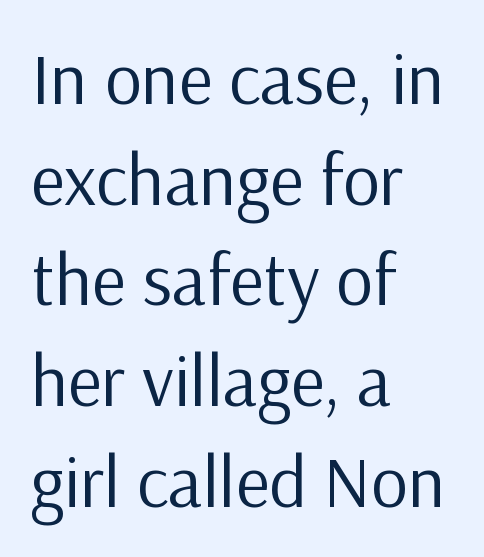
The image shows 73 px regular-weight sans-serif type, upright; set left-aligned, normal line spacing (1.38x), normal letter spacing, not underlined; low stroke contrast and a medium x-height.
